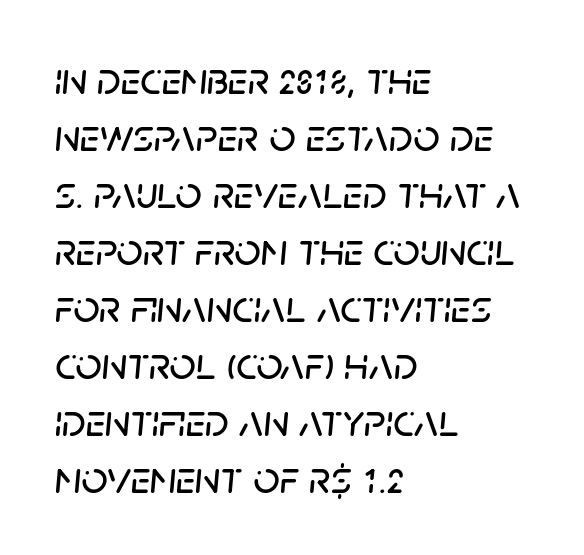
{"italic": "yes", "lean": "right", "slant_degrees": 5, "width": "normal", "stroke_contrast": "low", "x_height": "large", "monospaced": "no", "underline": "no", "align": "left", "line_spacing_ratio": 1.24, "letter_spacing": "normal", "letter_spacing_em": 0.0, "glyph_px": 46}
